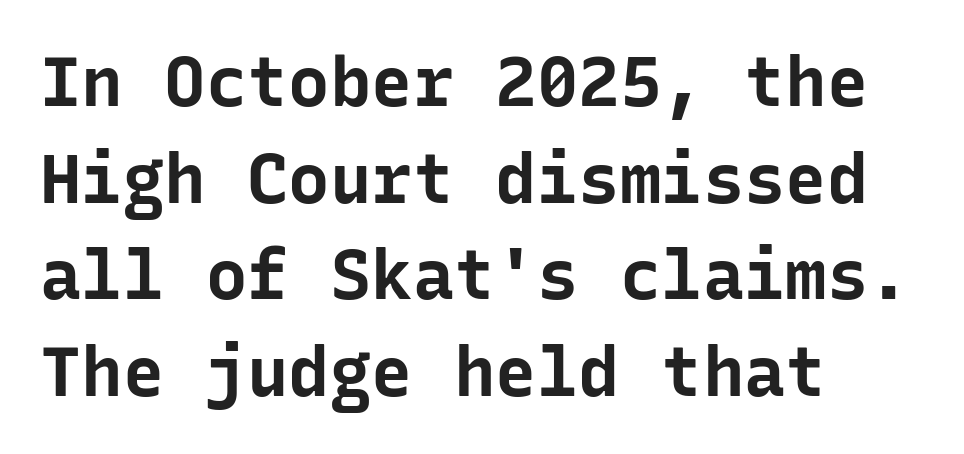
Reading down the column, the eye jumps a familiar distance to each next line. This rendering features lettering with no underline. Layout note: lines flush left. Compared with an ordinary text face, these strokes are far heavier — a full bold.
